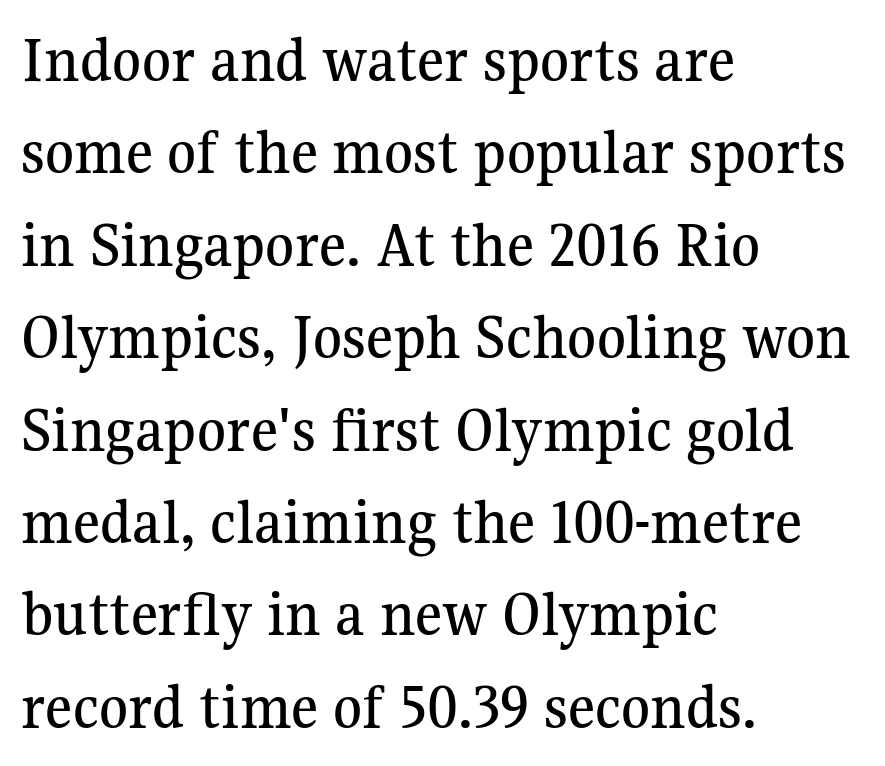
The image shows 66 px serif type, upright; set left-aligned, normal line spacing (1.4x), normal letter spacing, not underlined; medium stroke contrast and a medium x-height.
